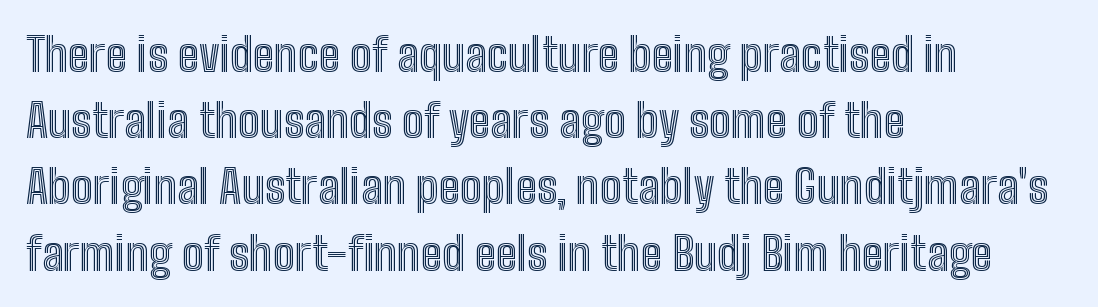
Q: Is the text italic (slanted)? A: No, it is upright.
Q: Is the text underlined? A: No.
Q: How is the paragraph aligned? A: Left-aligned.
Q: Is the spacing between letters normal or unusually wide? A: Normal.
Q: Is the spacing between lines tight, normal or loose? A: Normal.
Q: Width (condensed, normal, or wide)? A: Condensed.
Q: x-height? A: Medium.
Q: Monospaced? A: No.
